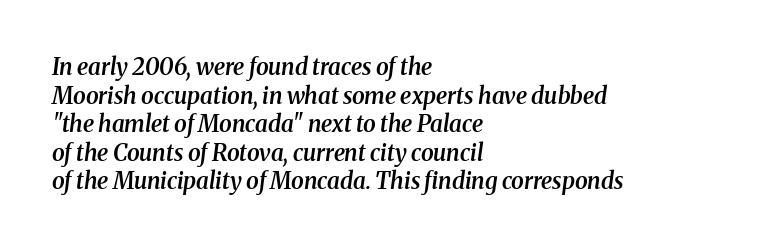
Q: Is the text bold? A: Semi-bold.
Q: Is the text italic (slanted)? A: Yes, it leans right by about 8 degrees.
Q: Is the text underlined? A: No.
Q: How is the paragraph aligned? A: Left-aligned.
Q: Is the spacing between letters normal or unusually wide? A: Normal.
